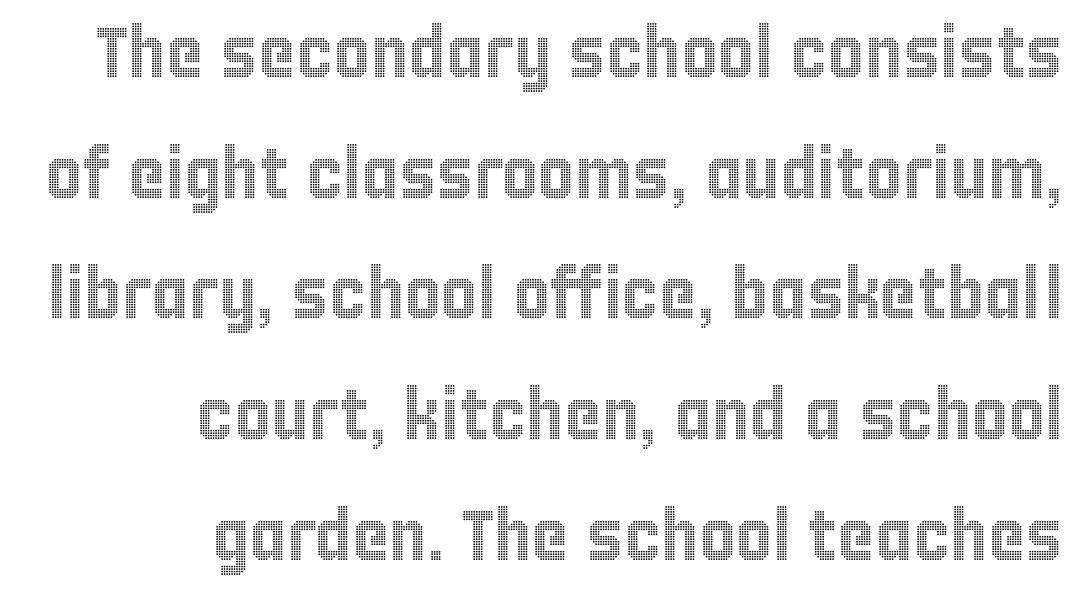
{"italic": "no", "width": "condensed", "x_height": "large", "monospaced": "no", "underline": "no", "align": "right", "line_spacing": "normal", "line_spacing_ratio": 1.7, "letter_spacing": "normal", "letter_spacing_em": 0.0, "glyph_px": 71}
